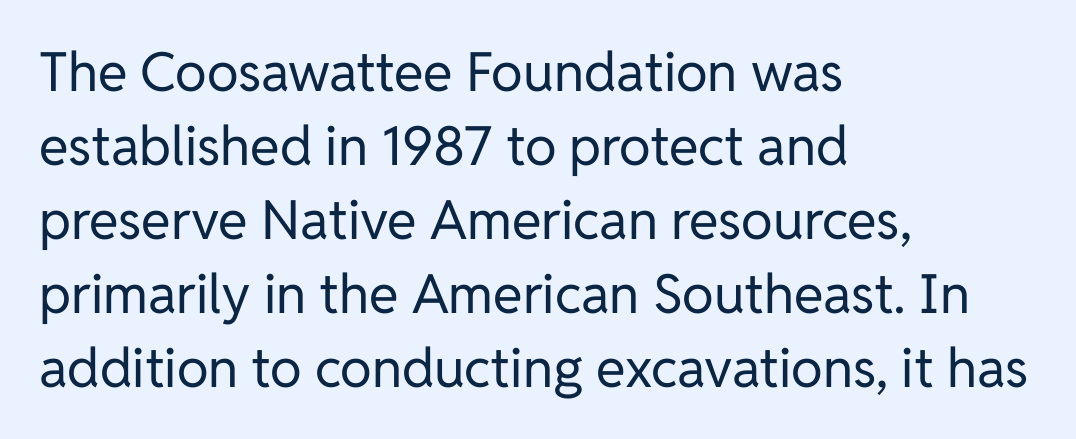
{"serif": "no", "italic": "no", "bold": "no", "weight": "regular", "width": "normal", "stroke_contrast": "low", "x_height": "medium", "monospaced": "no", "underline": "no", "align": "left", "line_spacing": "normal", "line_spacing_ratio": 1.37, "letter_spacing": "normal", "letter_spacing_em": 0.0, "glyph_px": 54}
